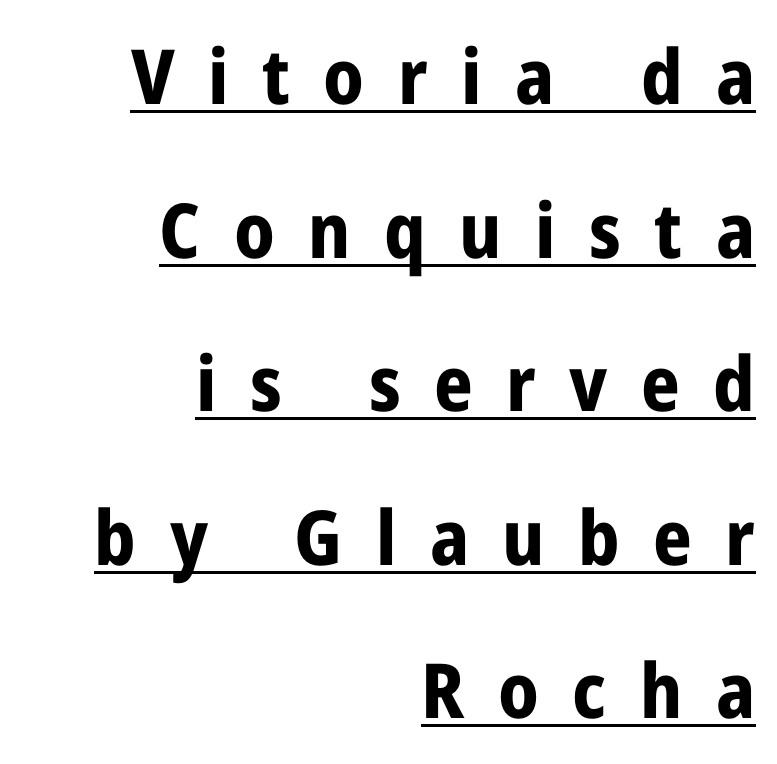
{"serif": "no", "italic": "no", "bold": "yes", "weight": "bold", "width": "condensed", "stroke_contrast": "low", "x_height": "medium", "monospaced": "no", "underline": "yes", "align": "right", "line_spacing": "loose", "line_spacing_ratio": 2.02, "letter_spacing": "wide", "letter_spacing_em": 0.44, "glyph_px": 76}
